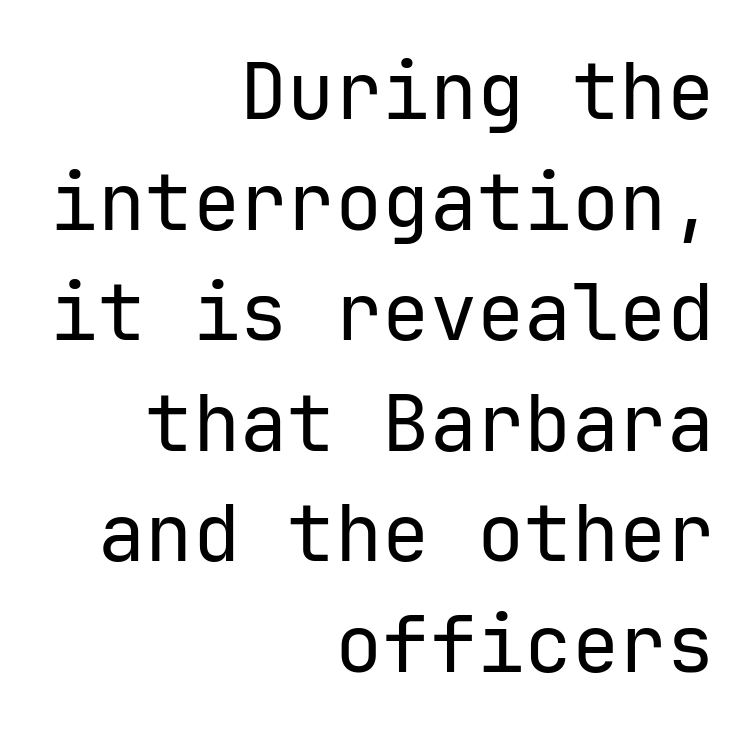
Q: Is the text bold? A: No.
Q: Is the text italic (slanted)? A: No, it is upright.
Q: Is the typeface a serif or a sans-serif typeface? A: Sans-serif.
Q: Is the text underlined? A: No.
Q: How is the paragraph aligned? A: Right-aligned.
Q: Is the spacing between letters normal or unusually wide? A: Normal.
Q: Is the spacing between lines tight, normal or loose? A: Normal.
Q: Width (condensed, normal, or wide)? A: Normal.
Q: Stroke contrast? A: Low.
Q: x-height? A: Medium.
Q: Monospaced? A: Yes.
